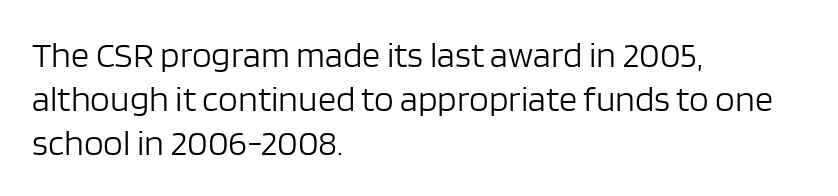
{"serif": "no", "italic": "no", "bold": "no", "weight": "light", "width": "normal", "stroke_contrast": "low", "x_height": "large", "monospaced": "no", "underline": "no", "align": "left", "line_spacing_ratio": 1.22, "letter_spacing": "normal", "letter_spacing_em": 0.0, "glyph_px": 36}
